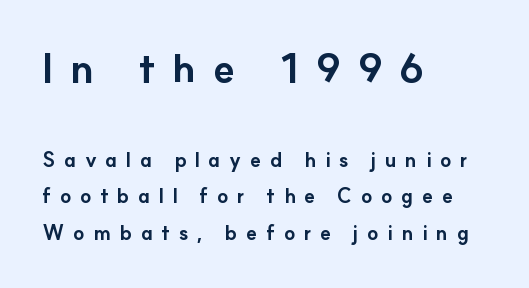
Q: Is the text bold? A: Yes.
Q: Is the text italic (slanted)? A: No, it is upright.
Q: Is the typeface a serif or a sans-serif typeface? A: Sans-serif.
Q: Is the text underlined? A: No.
Q: How is the paragraph aligned? A: Left-aligned.
Q: Is the spacing between letters normal or unusually wide? A: Unusually wide.
Q: Which block of text is set in a larger size, the first (top) or the second (bottom)? A: The first (top) one.
Q: Width (condensed, normal, or wide)? A: Normal.
Q: Stroke contrast? A: Low.
Q: x-height? A: Small.
Q: Monospaced? A: No.
